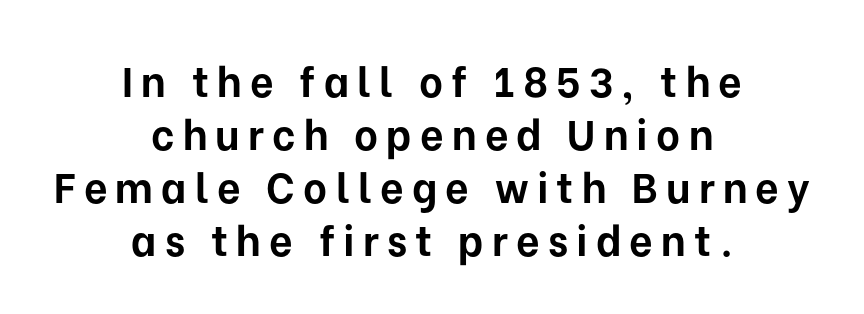
{"serif": "no", "italic": "no", "bold": "yes", "weight": "bold", "width": "normal", "stroke_contrast": "low", "x_height": "medium", "monospaced": "no", "underline": "no", "align": "center", "line_spacing": "normal", "line_spacing_ratio": 1.29, "letter_spacing": "wide", "letter_spacing_em": 0.2, "glyph_px": 41}
